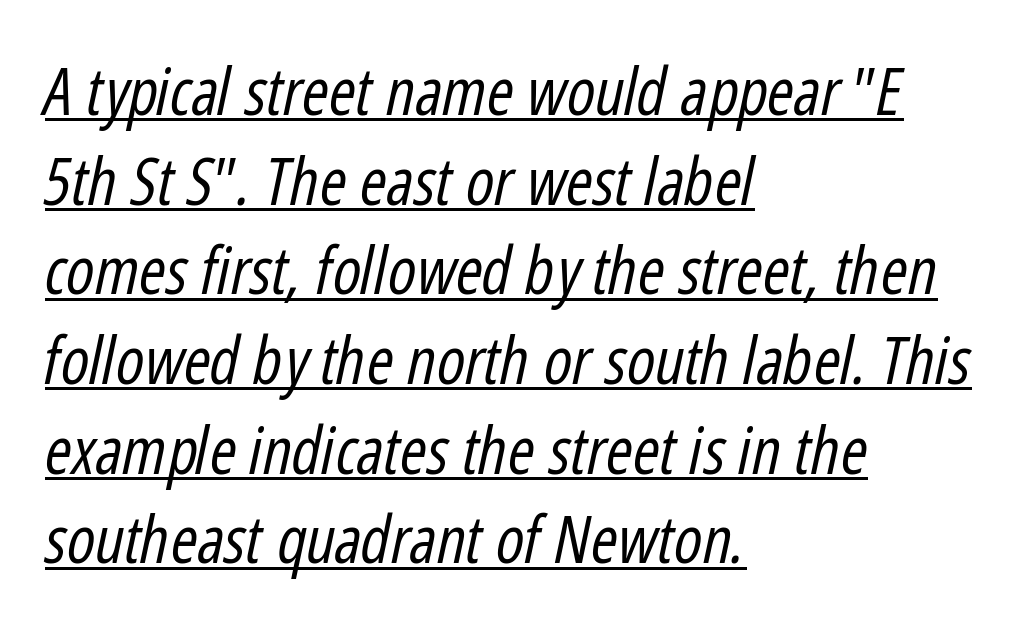
{"italic": "yes", "lean": "right", "slant_degrees": 12, "bold": "no", "weight": "regular", "width": "condensed", "stroke_contrast": "low", "x_height": "medium", "monospaced": "no", "underline": "yes", "align": "left", "line_spacing": "normal", "line_spacing_ratio": 1.38, "letter_spacing": "normal", "letter_spacing_em": 0.0, "glyph_px": 65}
